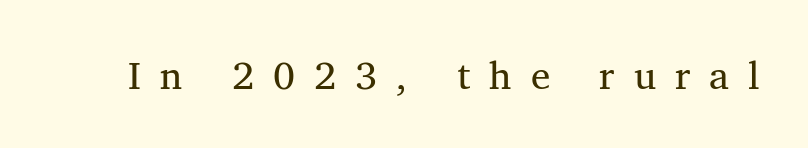
{"serif": "yes", "italic": "no", "bold": "no", "weight": "regular", "width": "normal", "stroke_contrast": "medium", "x_height": "medium", "monospaced": "no", "underline": "no", "letter_spacing": "wide", "letter_spacing_em": 0.49, "glyph_px": 39}
